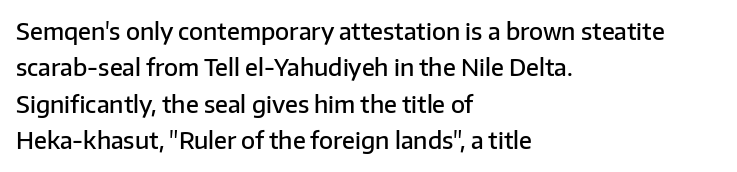
Q: Is the text bold? A: Semi-bold.
Q: Is the text italic (slanted)? A: No, it is upright.
Q: Is the text underlined? A: No.
Q: How is the paragraph aligned? A: Left-aligned.
Q: Is the spacing between letters normal or unusually wide? A: Normal.
Q: Is the spacing between lines tight, normal or loose? A: Normal.
